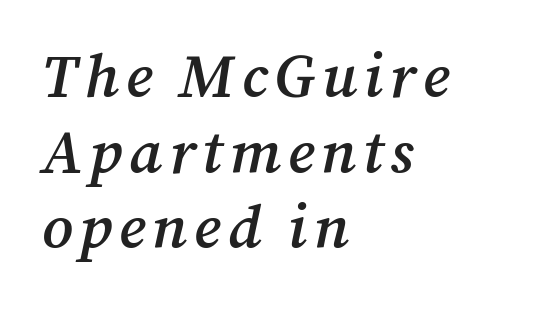
The image shows 61 px semibold serif type, italic (leaning right); set left-aligned, line spacing 1.24x, not underlined; medium stroke contrast and a medium x-height.
